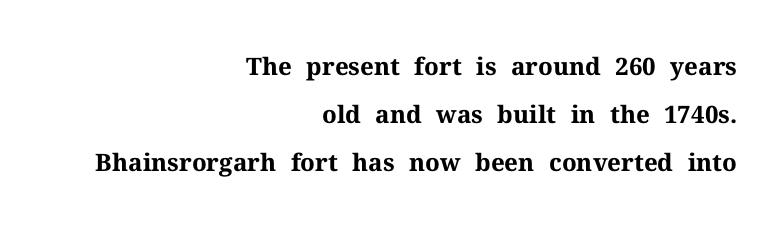
Interline gaps are noticeably wide in this sample. Caption: multi-line text, flush right, ragged left. Weight: bold. Notice how the stems are strictly vertical — no italics here. The line texture is even and compact thanks to regular tracking. The words here are not underlined.
